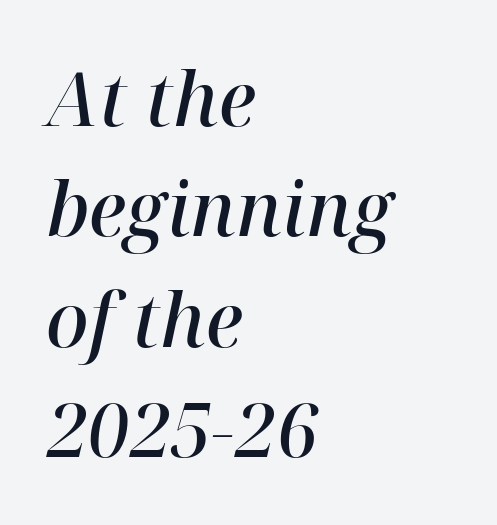
Q: Is the text bold? A: Semi-bold.
Q: Is the text italic (slanted)? A: Yes, it leans right by about 12 degrees.
Q: Is the typeface a serif or a sans-serif typeface? A: Serif.
Q: Is the text underlined? A: No.
Q: How is the paragraph aligned? A: Left-aligned.
Q: Is the spacing between letters normal or unusually wide? A: Normal.
Q: Is the spacing between lines tight, normal or loose? A: Normal.
Q: Width (condensed, normal, or wide)? A: Normal.
Q: Stroke contrast? A: High.
Q: x-height? A: Medium.
Q: Monospaced? A: No.
